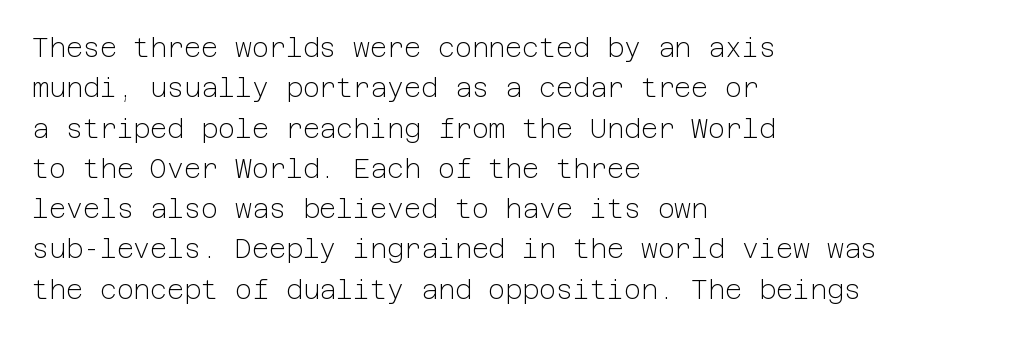
The image shows 26 px text type, upright; set left-aligned, normal line spacing (1.55x), normal letter spacing, not underlined.
